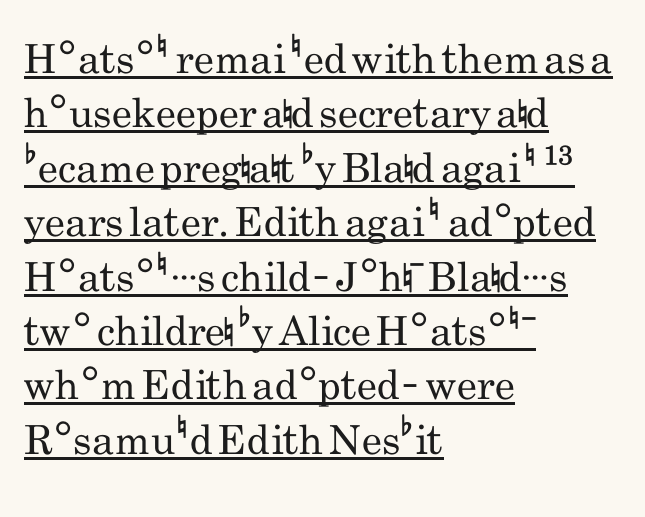
{"serif": "no", "italic": "no", "bold": "no", "weight": "regular", "width": "condensed", "stroke_contrast": "low", "x_height": "small", "monospaced": "no", "underline": "yes", "align": "left", "line_spacing": "normal", "line_spacing_ratio": 1.36, "letter_spacing": "normal", "letter_spacing_em": 0.0, "glyph_px": 40}
